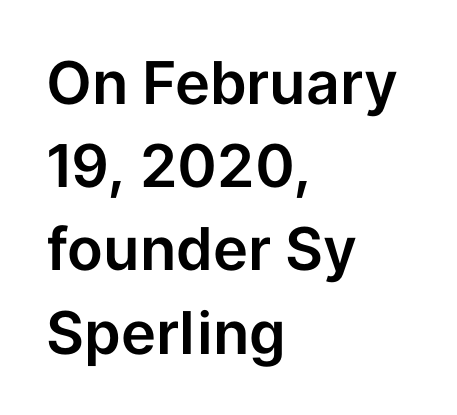
Vertical spacing — default. The type family on display is of the sans-serif kind. These lines stack with their left ends in a neat column. The face used here is proportionally spaced, like ordinary book or web type. Is there any slant? The stems are plumb. No extra tracking has been applied to these lines.
